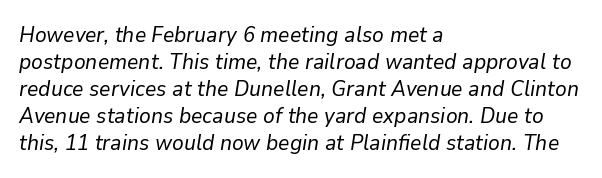
Summary of weight: not heavy and not bold. The tracking reads as untouched default to a designer's eye. No word sits above an underline. Every row of glyphs begins at an identical x-position on the left.
